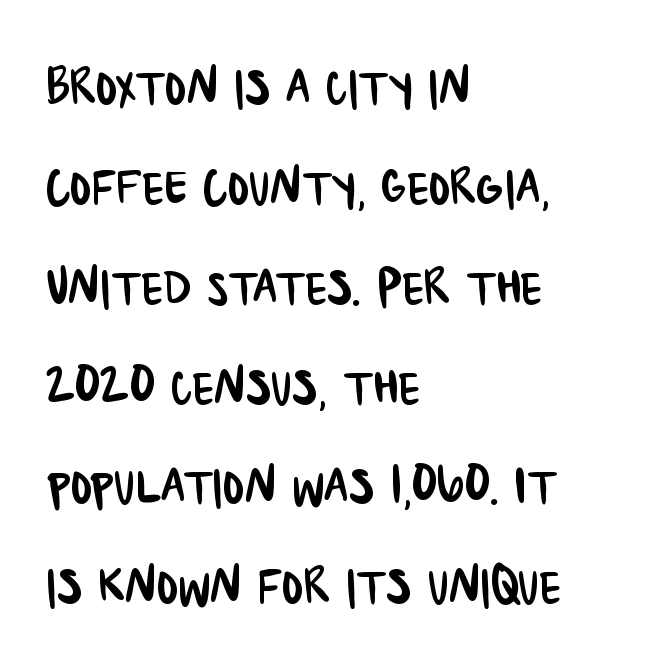
Q: Is the typeface a serif or a sans-serif typeface? A: Sans-serif.
Q: Is the text underlined? A: No.
Q: How is the paragraph aligned? A: Left-aligned.
Q: Is the spacing between letters normal or unusually wide? A: Normal.
Q: Is the spacing between lines tight, normal or loose? A: Normal.
Q: Width (condensed, normal, or wide)? A: Condensed.
Q: Stroke contrast? A: Low.
Q: x-height? A: Large.
Q: Monospaced? A: No.
